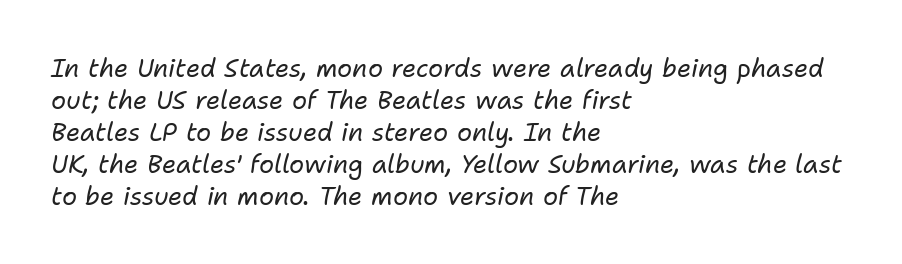
{"italic": "yes", "lean": "right", "slant_degrees": 11, "bold": "no", "underline": "no", "align": "left", "line_spacing": "normal", "line_spacing_ratio": 1.28, "letter_spacing": "normal", "letter_spacing_em": 0.0, "glyph_px": 25}
